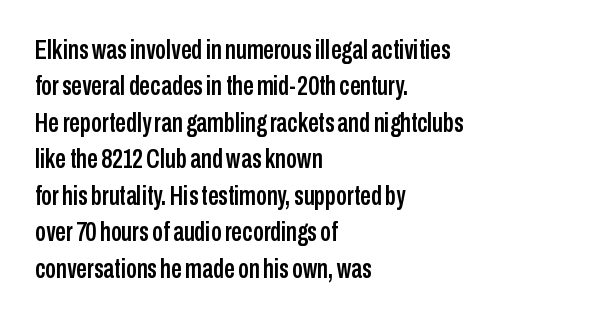
Tracking value appears to be zero — textbook default spacing. The type sits square on the baseline with zero lean. A clean baseline with only descenders dipping below it. Is the block centered? No — it sits flush against the left margin. Notice how descenders clear the ascenders below comfortably — that's standard leading.
